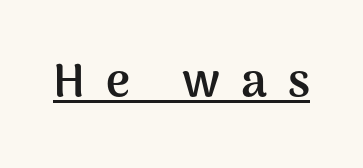
Is the type bold? Yes — the strokes are clearly thick and heavy. The rendering inserts visible extra space after every character. Each letter's strokes conclude bluntly, with no projecting serifs. Underline: present. Tall strokes in this sample are plumb rather than angled. The rendering uses natural spacing where letterforms have individual widths.
